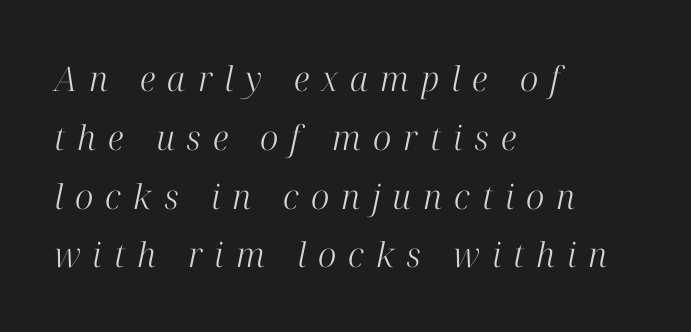
Q: Is the text bold? A: No.
Q: Is the text italic (slanted)? A: Yes, it leans right by about 12 degrees.
Q: Is the typeface a serif or a sans-serif typeface? A: Serif.
Q: Is the text underlined? A: No.
Q: How is the paragraph aligned? A: Left-aligned.
Q: Is the spacing between letters normal or unusually wide? A: Unusually wide.
Q: Width (condensed, normal, or wide)? A: Normal.
Q: Stroke contrast? A: High.
Q: x-height? A: Medium.
Q: Monospaced? A: No.
